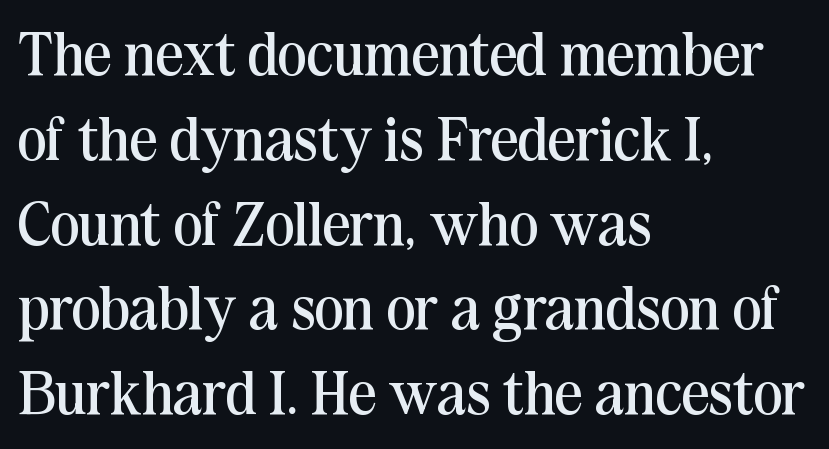
The setting favours the left margin, as ordinary paragraphs usually do. A typesetter would call this proportional, since set widths differ per character. Letterform terminals end in serifs throughout the passage. The vertical gap from one line to the next is medium. Is the letter spacing exaggerated? No — it looks like the ordinary default. Think standard paragraph weight, or any step lighter than that.
